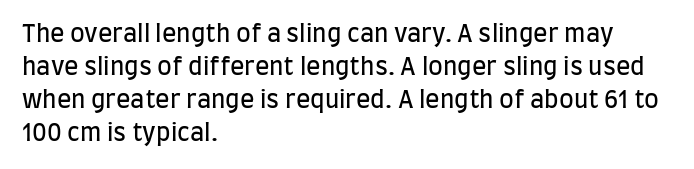
{"italic": "no", "bold": "no", "underline": "no", "align": "left", "line_spacing": "normal", "line_spacing_ratio": 1.38, "letter_spacing": "normal", "letter_spacing_em": 0.0, "glyph_px": 24}
